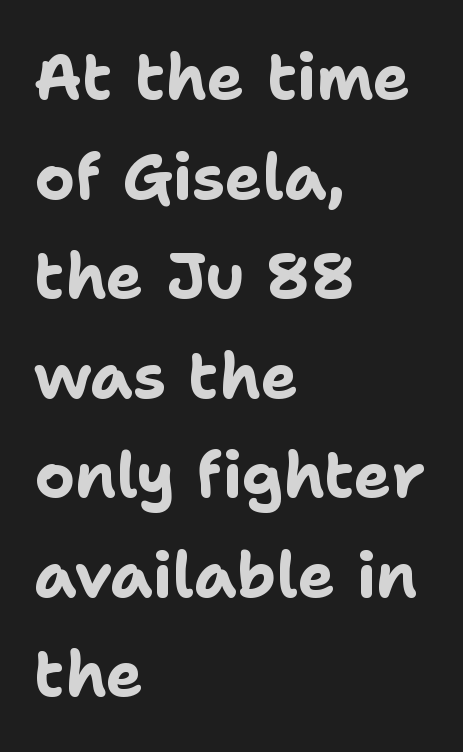
The image shows 63 px bold sans-serif type, upright; set left-aligned, normal line spacing (1.58x), normal letter spacing, not underlined; low stroke contrast and a medium x-height.
